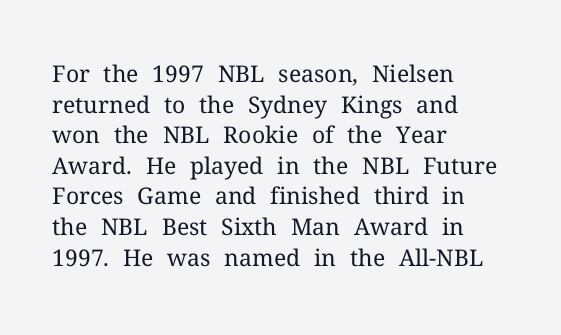
Q: Is the text bold? A: No.
Q: Is the text italic (slanted)? A: No, it is upright.
Q: Is the text underlined? A: No.
Q: How is the paragraph aligned? A: Left-aligned.
Q: Is the spacing between letters normal or unusually wide? A: Normal.
Q: Is the spacing between lines tight, normal or loose? A: Normal.
